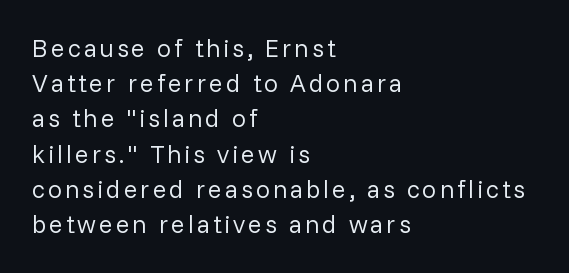
Q: Is the text bold? A: No.
Q: Is the text italic (slanted)? A: No, it is upright.
Q: Is the text underlined? A: No.
Q: How is the paragraph aligned? A: Left-aligned.
Q: Is the spacing between lines tight, normal or loose? A: Normal.
